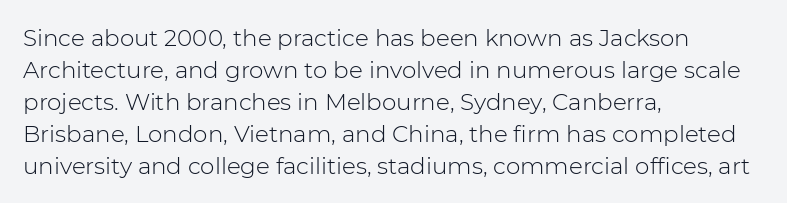
Q: Is the text bold? A: No.
Q: Is the text italic (slanted)? A: No, it is upright.
Q: Is the text underlined? A: No.
Q: How is the paragraph aligned? A: Left-aligned.
Q: Is the spacing between letters normal or unusually wide? A: Normal.
Q: Is the spacing between lines tight, normal or loose? A: Normal.
